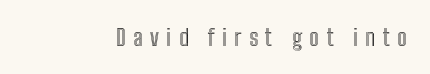
Q: Is the text italic (slanted)? A: No, it is upright.
Q: Is the text underlined? A: No.
Q: Is the spacing between letters normal or unusually wide? A: Unusually wide.
